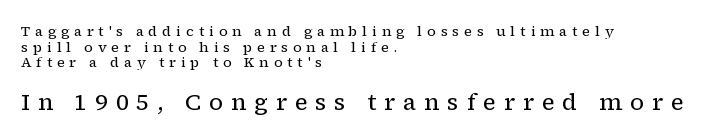
A typesetter would call this leading minimal, almost set solid. Is this a heavy cut? Hardly; it is regular or lighter. Quick note: not italic, upright. How are the letters spaced? Widely, with obvious added tracking. All the whitespace from short lines collects on the right. The space directly below the letters is spotless.
